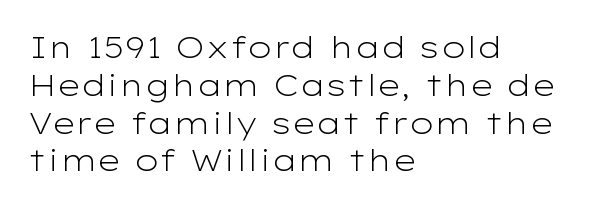
Q: Is the text bold? A: No.
Q: Is the text italic (slanted)? A: No, it is upright.
Q: Is the typeface a serif or a sans-serif typeface? A: Sans-serif.
Q: Is the text underlined? A: No.
Q: How is the paragraph aligned? A: Left-aligned.
Q: Is the spacing between letters normal or unusually wide? A: Normal.
Q: Is the spacing between lines tight, normal or loose? A: Normal.
Q: Width (condensed, normal, or wide)? A: Wide.
Q: Stroke contrast? A: Low.
Q: x-height? A: Medium.
Q: Monospaced? A: No.
